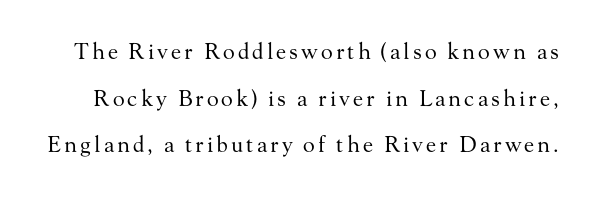
Q: Is the text bold? A: No.
Q: Is the text italic (slanted)? A: No, it is upright.
Q: Is the text underlined? A: No.
Q: Is the spacing between lines tight, normal or loose? A: Loose.
